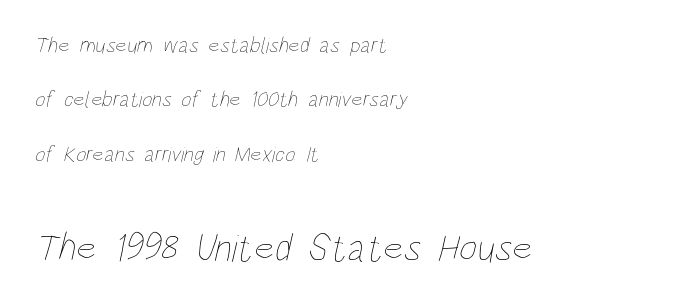
Q: Is the text bold? A: No.
Q: Is the text underlined? A: No.
Q: How is the paragraph aligned? A: Left-aligned.
Q: Is the spacing between letters normal or unusually wide? A: Normal.
Q: Is the spacing between lines tight, normal or loose? A: Loose.
Q: Which block of text is set in a larger size, the first (top) or the second (bottom)? A: The second (bottom) one.
Q: Width (condensed, normal, or wide)? A: Condensed.
Q: Stroke contrast? A: Low.
Q: x-height? A: Large.
Q: Monospaced? A: No.
